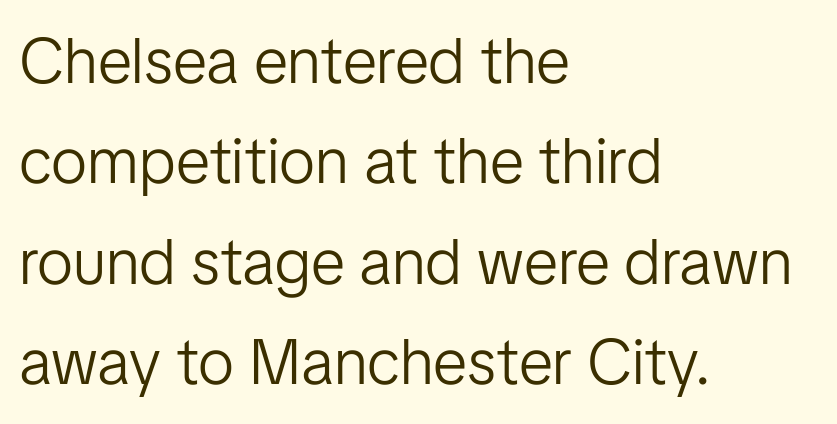
Q: Is the text bold? A: No.
Q: Is the text italic (slanted)? A: No, it is upright.
Q: Is the typeface a serif or a sans-serif typeface? A: Sans-serif.
Q: Is the text underlined? A: No.
Q: How is the paragraph aligned? A: Left-aligned.
Q: Is the spacing between letters normal or unusually wide? A: Normal.
Q: Is the spacing between lines tight, normal or loose? A: Normal.
Q: Width (condensed, normal, or wide)? A: Normal.
Q: Stroke contrast? A: Low.
Q: x-height? A: Medium.
Q: Monospaced? A: No.
